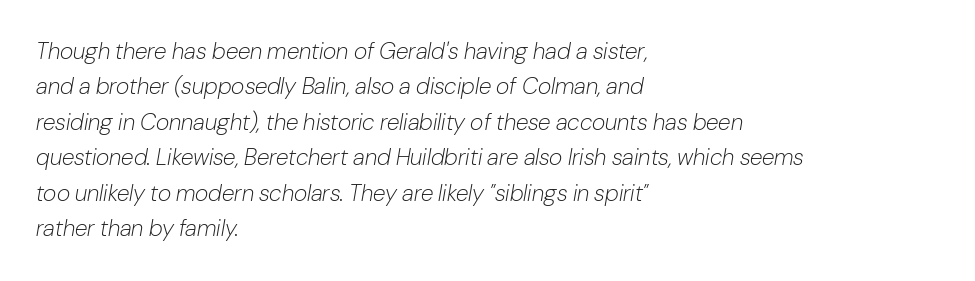
The image shows 23 px text type, italic (leaning right); set left-aligned, normal line spacing (1.54x), normal letter spacing, not underlined.
